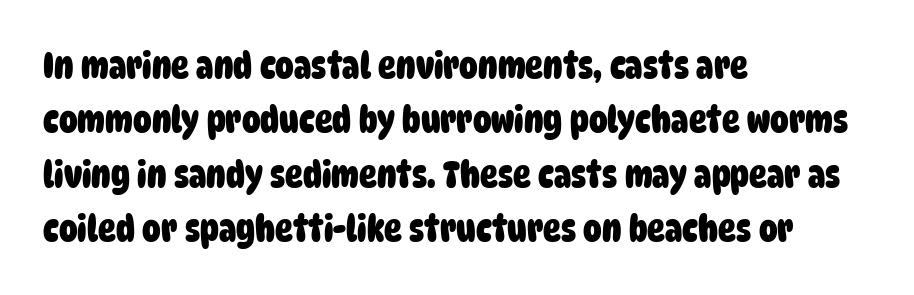
Q: Is the text bold? A: Yes.
Q: Is the typeface a serif or a sans-serif typeface? A: Sans-serif.
Q: Is the text underlined? A: No.
Q: How is the paragraph aligned? A: Left-aligned.
Q: Is the spacing between letters normal or unusually wide? A: Normal.
Q: Is the spacing between lines tight, normal or loose? A: Normal.
Q: Width (condensed, normal, or wide)? A: Condensed.
Q: Stroke contrast? A: Low.
Q: x-height? A: Large.
Q: Monospaced? A: No.
